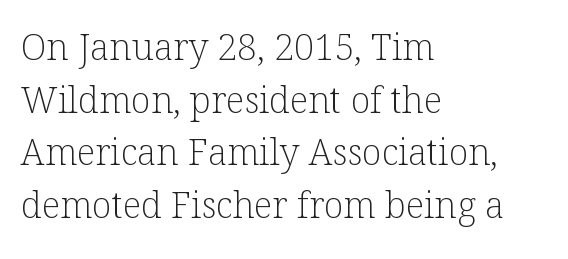
If you drew a line through each stem, it would be perfectly vertical. Each row of text sits above clean, open space. These lines are rendered in a variable-pitch font. The characters display serif detailing at their extremities. Vertically, the passage feels balanced, rows spaced as you'd expect. If you drew a ruler down the left edge, every line would touch it.
